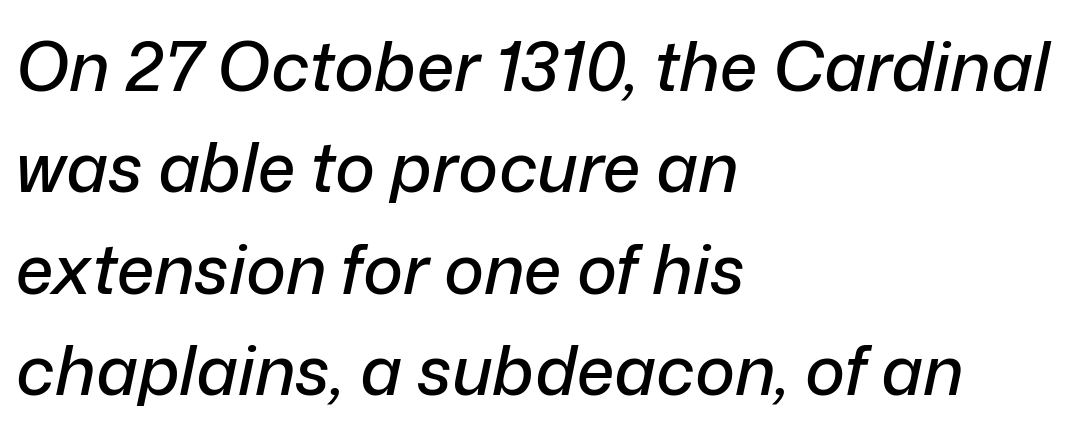
Q: Is the text italic (slanted)? A: Yes, it leans right by about 12 degrees.
Q: Is the text underlined? A: No.
Q: How is the paragraph aligned? A: Left-aligned.
Q: Is the spacing between letters normal or unusually wide? A: Normal.
Q: Is the spacing between lines tight, normal or loose? A: Normal.
Q: Width (condensed, normal, or wide)? A: Normal.
Q: Stroke contrast? A: Low.
Q: x-height? A: Medium.
Q: Monospaced? A: No.
